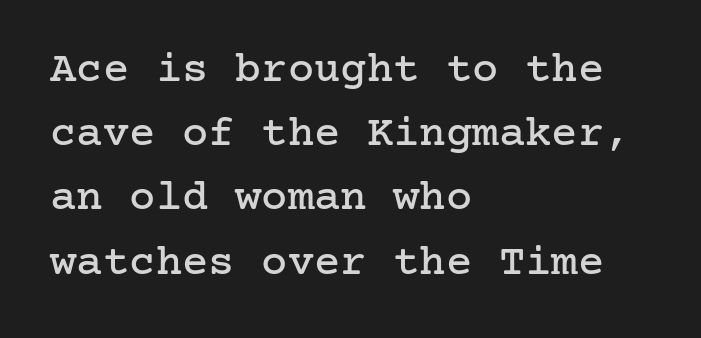
The image shows 44 px serif type, upright; set left-aligned, normal line spacing (1.46x), normal letter spacing, not underlined; low stroke contrast and a medium x-height.
